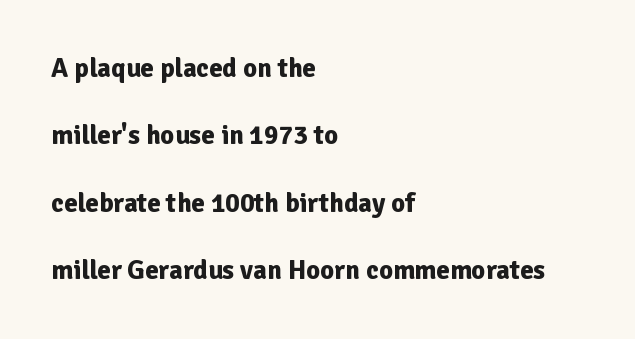
These lines were composed using upright roman letters. As a designer I'd log this as weight 700, bold. Spacing between characters is what you'd get straight out of the box. These lines stack with their left ends in a neat column.
